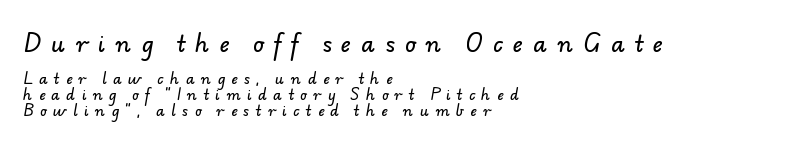
Q: Is the text underlined? A: No.
Q: How is the paragraph aligned? A: Left-aligned.
Q: Is the spacing between letters normal or unusually wide? A: Unusually wide.
Q: Is the spacing between lines tight, normal or loose? A: Tight.
Q: Which block of text is set in a larger size, the first (top) or the second (bottom)? A: The first (top) one.
